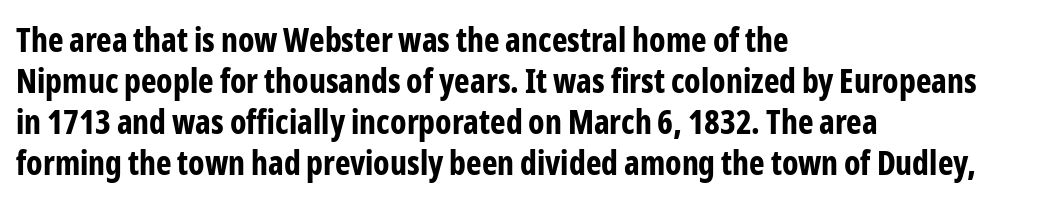
Q: Is the text bold? A: Yes.
Q: Is the text italic (slanted)? A: No, it is upright.
Q: Is the typeface a serif or a sans-serif typeface? A: Sans-serif.
Q: Is the text underlined? A: No.
Q: How is the paragraph aligned? A: Left-aligned.
Q: Is the spacing between letters normal or unusually wide? A: Normal.
Q: Width (condensed, normal, or wide)? A: Condensed.
Q: Stroke contrast? A: Low.
Q: x-height? A: Medium.
Q: Monospaced? A: No.
